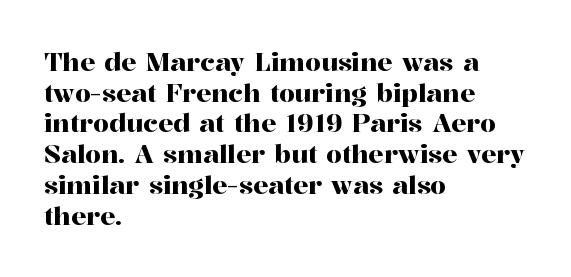
{"italic": "no", "underline": "no", "align": "left", "line_spacing_ratio": 1.23, "letter_spacing": "normal", "letter_spacing_em": 0.0, "glyph_px": 25}
